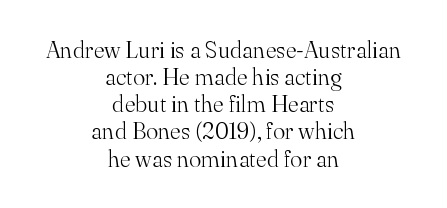
{"italic": "no", "bold": "no", "underline": "no", "align": "center", "line_spacing_ratio": 1.18, "letter_spacing": "normal", "letter_spacing_em": 0.0, "glyph_px": 23}
